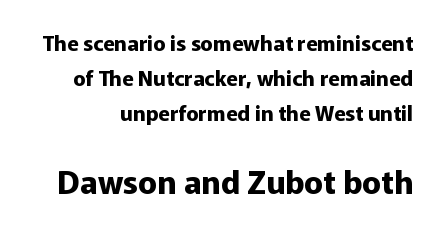
The image shows 32 px bold sans-serif type, upright; set normal line spacing (1.66x), normal letter spacing, not underlined; the second (bottom) block is 1.52x larger; low stroke contrast and a medium x-height.
